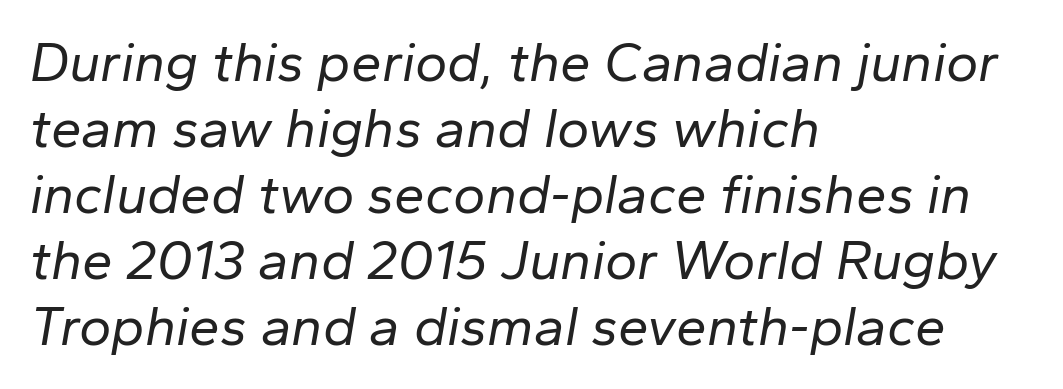
Q: Is the text bold? A: No.
Q: Is the text italic (slanted)? A: Yes, it leans right by about 10 degrees.
Q: Is the text underlined? A: No.
Q: How is the paragraph aligned? A: Left-aligned.
Q: Is the spacing between letters normal or unusually wide? A: Normal.
Q: Width (condensed, normal, or wide)? A: Normal.
Q: Stroke contrast? A: Low.
Q: x-height? A: Medium.
Q: Monospaced? A: No.
